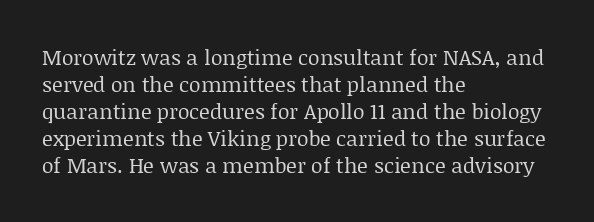
The image shows 21 px text type, upright; set left-aligned, normal line spacing (1.28x), normal letter spacing, not underlined.
